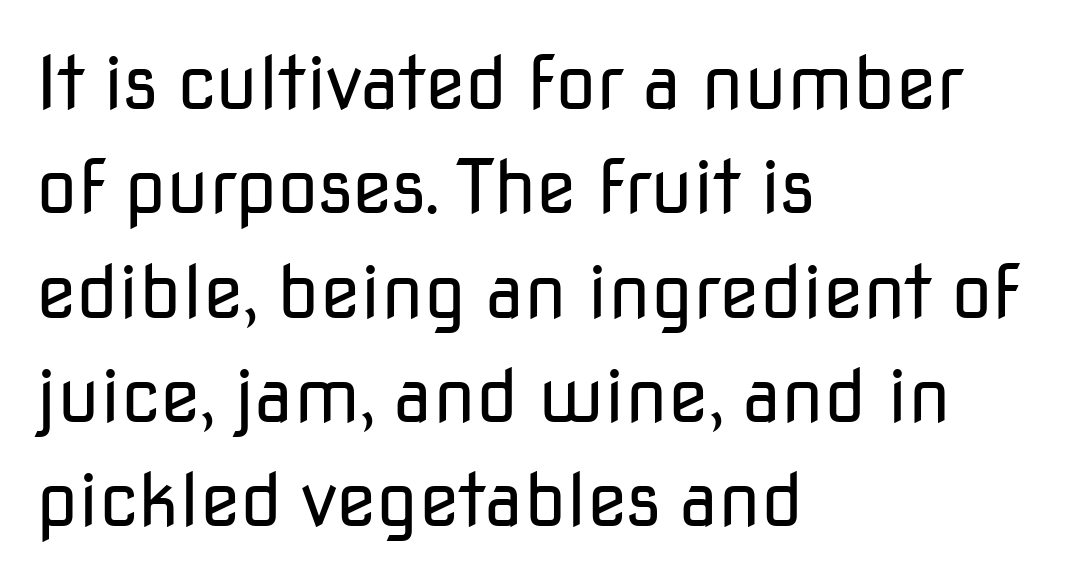
Q: Is the text bold? A: No.
Q: Is the text italic (slanted)? A: No, it is upright.
Q: Is the typeface a serif or a sans-serif typeface? A: Sans-serif.
Q: Is the text underlined? A: No.
Q: How is the paragraph aligned? A: Left-aligned.
Q: Is the spacing between letters normal or unusually wide? A: Normal.
Q: Is the spacing between lines tight, normal or loose? A: Normal.
Q: Width (condensed, normal, or wide)? A: Normal.
Q: Stroke contrast? A: Low.
Q: x-height? A: Medium.
Q: Monospaced? A: No.
